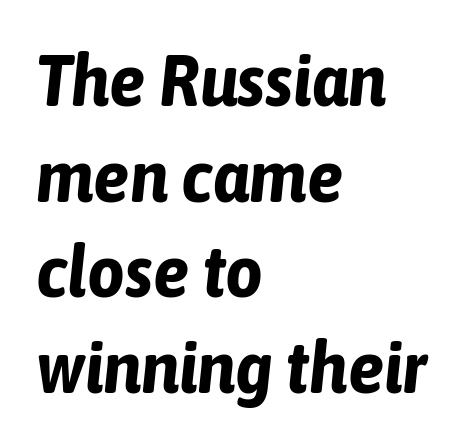
Horizontal alignment here is leftward, the default for most running prose. The string is rendered with underlining switched off. This sample uses an oblique cut, with every glyph tilted off the vertical. Notice how descenders clear the ascenders below comfortably — that's standard leading.
